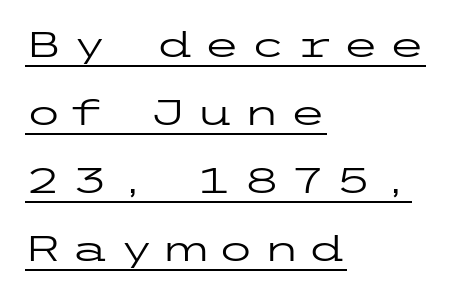
{"serif": "no", "italic": "no", "bold": "no", "weight": "regular", "width": "wide", "stroke_contrast": "low", "x_height": "medium", "underline": "yes", "align": "left", "line_spacing": "loose", "line_spacing_ratio": 2.0, "letter_spacing": "wide", "letter_spacing_em": 0.26, "glyph_px": 34}
